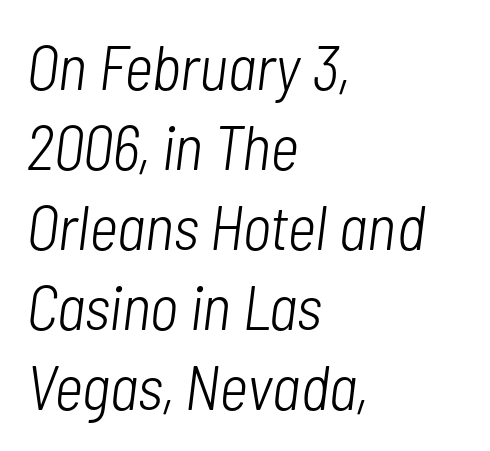
What stands out about the letter spacing? Nothing — it is the standard amount. Spacing verdict: proportional, widths tailored to each character. The text block is weighted toward the left margin, trailing off unevenly rightward. Quick note: italic.
